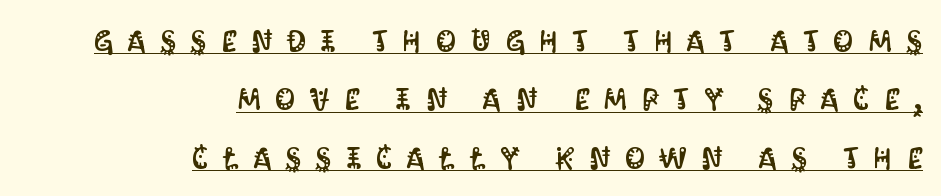
A sans-serif font was chosen for this passage. Every character sits straight up, as roman type does. A typographer would call this underscored text. Display-style spreading of the glyphs; the letterfit is very open. The passage shown is typed in a proportional face where columns would drift. Horizontal alignment here is rightward, an uncommon choice for prose.
